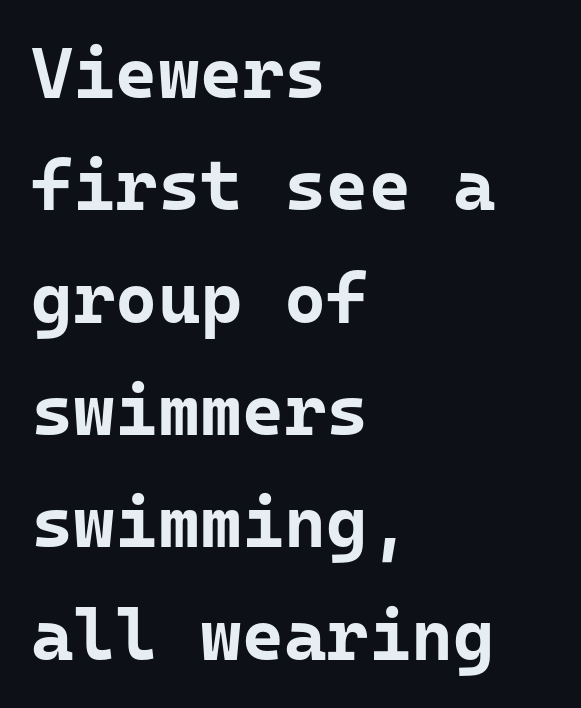
{"serif": "no", "italic": "no", "bold": "yes", "weight": "bold", "width": "normal", "stroke_contrast": "low", "x_height": "medium", "underline": "no", "align": "left", "line_spacing": "normal", "line_spacing_ratio": 1.56, "letter_spacing": "normal", "letter_spacing_em": 0.0, "glyph_px": 72}
